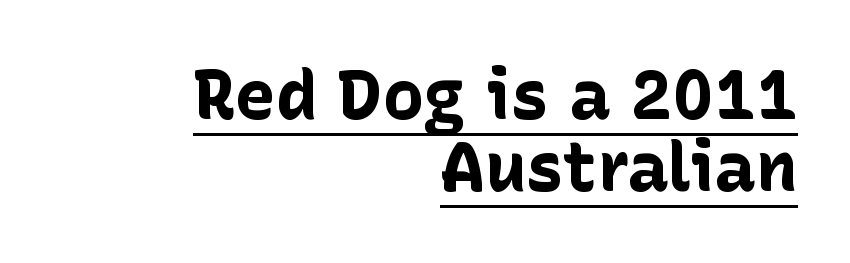
The image shows 69 px bold sans-serif type, upright; set right-aligned, tight line spacing (1.05x), normal letter spacing, underlined; low stroke contrast and a medium x-height.
